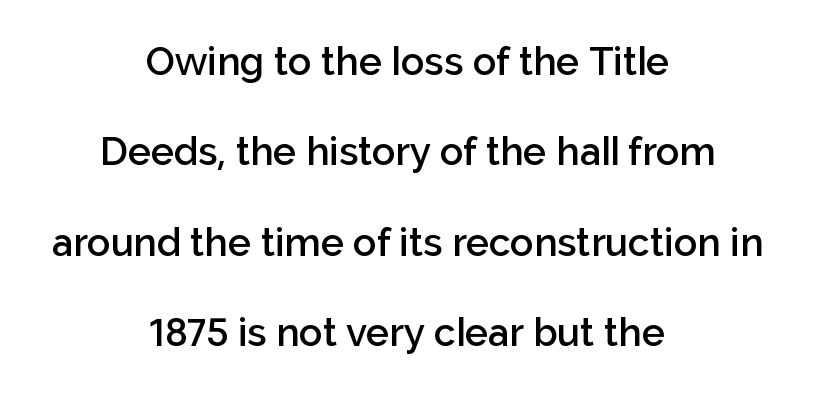
{"serif": "no", "italic": "no", "bold": "semi", "weight": "semibold", "width": "normal", "stroke_contrast": "low", "x_height": "medium", "monospaced": "no", "underline": "no", "align": "center", "line_spacing": "loose", "line_spacing_ratio": 2.32, "letter_spacing": "normal", "letter_spacing_em": 0.0, "glyph_px": 39}
